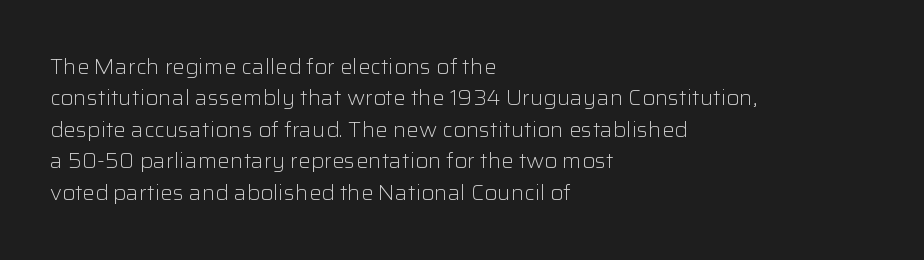
Each row of text sits above clean, open space. Italic? Not at all — the glyphs are vertical. Typeset ragged right — the left edge is the straight one. Each word holds together tightly as a unit, with standard inter-letter gaps. Interline gaps are of average width in this sample.
